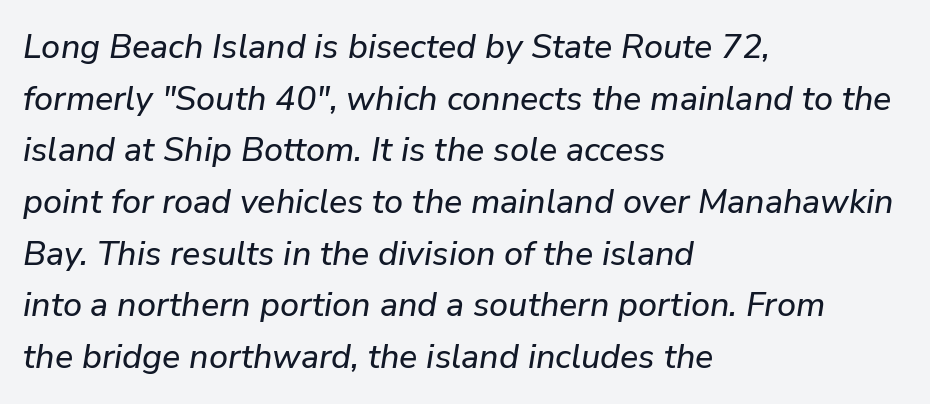
{"italic": "yes", "lean": "right", "slant_degrees": 9, "width": "normal", "stroke_contrast": "low", "x_height": "medium", "monospaced": "no", "underline": "no", "align": "left", "line_spacing": "normal", "line_spacing_ratio": 1.52, "letter_spacing": "normal", "letter_spacing_em": 0.0, "glyph_px": 34}
